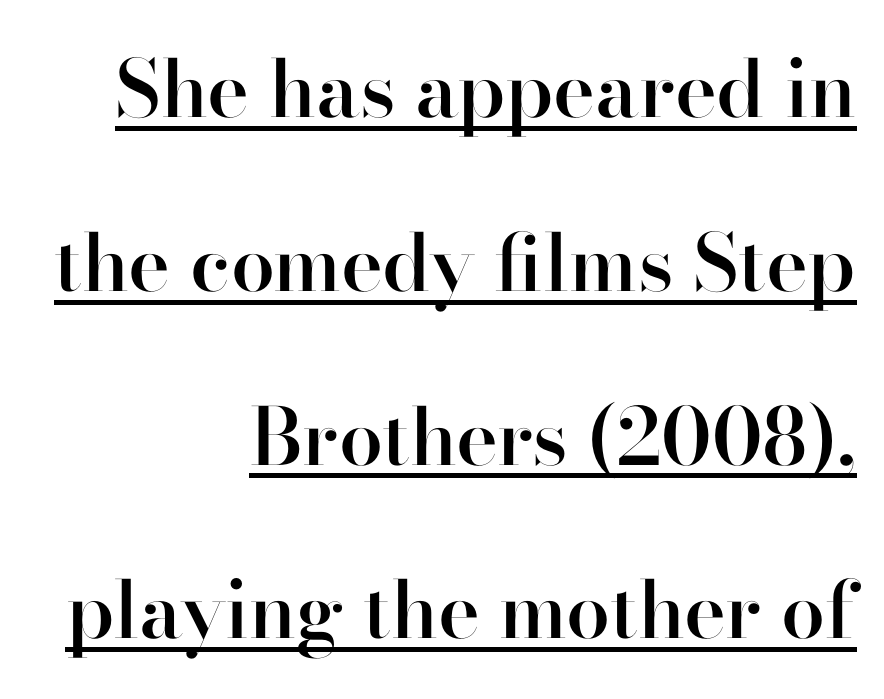
{"serif": "yes", "italic": "no", "bold": "semi", "weight": "semibold", "width": "normal", "stroke_contrast": "high", "x_height": "small", "monospaced": "no", "underline": "yes", "align": "right", "line_spacing": "loose", "line_spacing_ratio": 2.2, "letter_spacing": "normal", "letter_spacing_em": 0.0, "glyph_px": 79}
